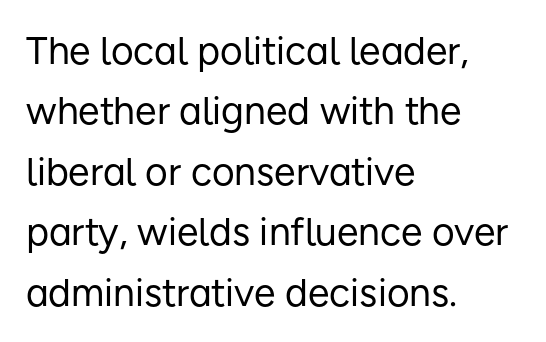
The image shows 39 px regular-weight sans-serif type, upright; set left-aligned, normal line spacing (1.55x), normal letter spacing, not underlined; low stroke contrast and a medium x-height.
